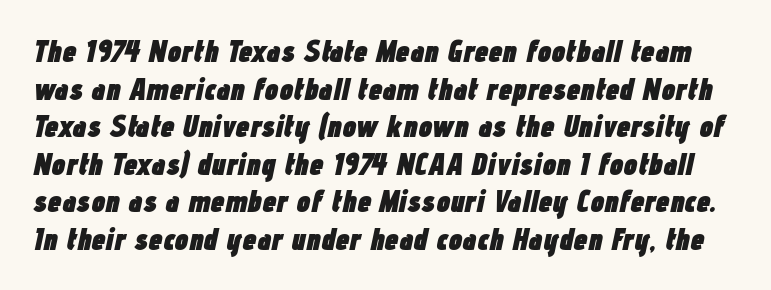
{"italic": "yes", "lean": "right", "slant_degrees": 12, "bold": "yes", "weight": "heavy", "width": "condensed", "stroke_contrast": "low", "x_height": "medium", "monospaced": "no", "underline": "no", "line_spacing_ratio": 1.21, "letter_spacing": "normal", "letter_spacing_em": 0.0, "glyph_px": 31}
